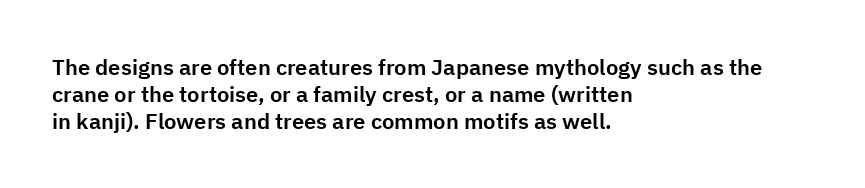
{"italic": "no", "underline": "no", "align": "left", "line_spacing_ratio": 1.22, "letter_spacing": "normal", "letter_spacing_em": 0.0, "glyph_px": 22}
